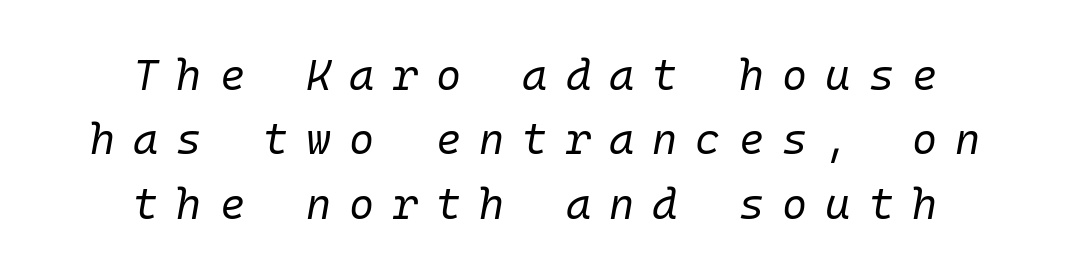
The image shows 43 px regular-weight type, italic (leaning right), monospaced; set centered, normal line spacing (1.5x), unusually wide letter spacing (+0.42 em), not underlined; low stroke contrast and a medium x-height.
